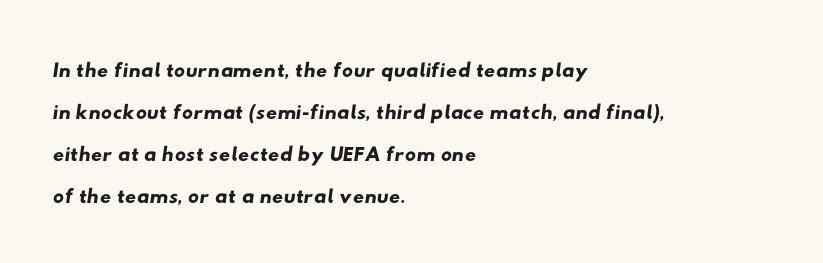
The vertical gap from one line to the next is medium. Every row of glyphs begins at an identical x-position on the left. A bare baseline throughout the passage. Words appear dense and cohesive because spacing is normal. Check where the strokes stop: nothing finishes them off — pure sans.
